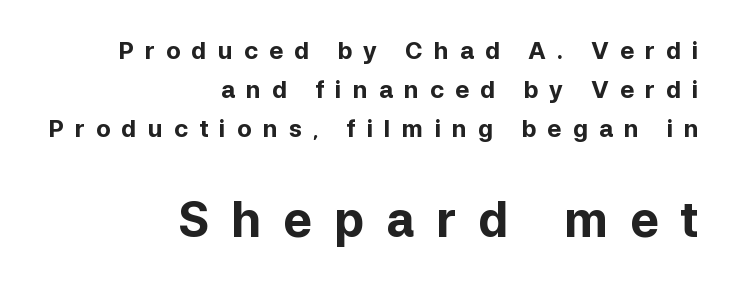
{"serif": "no", "italic": "no", "bold": "yes", "weight": "bold", "width": "normal", "stroke_contrast": "low", "x_height": "medium", "monospaced": "no", "underline": "no", "align": "right", "line_spacing": "normal", "line_spacing_ratio": 1.62, "letter_spacing": "wide", "letter_spacing_em": 0.46, "larger_block": "second", "size_ratio": 2.0, "glyph_px": 48}
